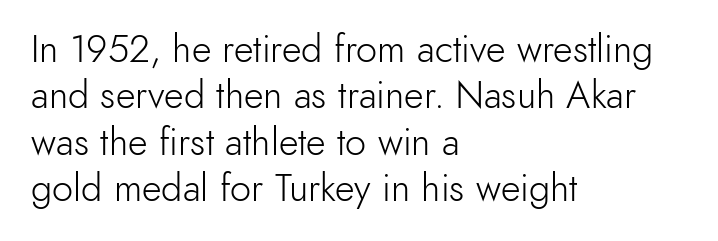
What kind of face is this? One without serifs — a sans. Every stem runs plumb, perpendicular to the baseline. The rendering keeps characters at their native spacing. The text block is weighted toward the left margin, trailing off unevenly rightward.
